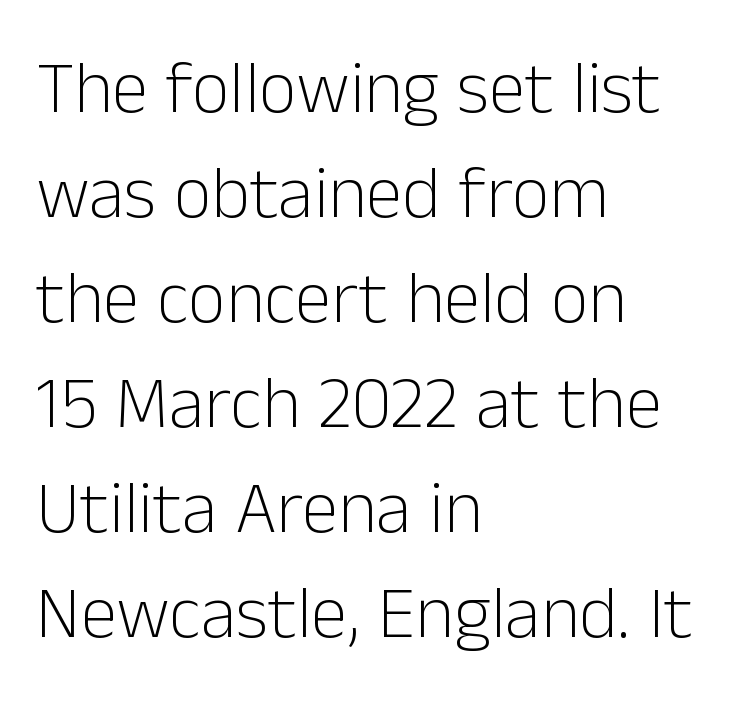
{"serif": "no", "italic": "no", "bold": "no", "weight": "light", "width": "normal", "stroke_contrast": "low", "x_height": "medium", "monospaced": "no", "underline": "no", "align": "left", "line_spacing": "normal", "line_spacing_ratio": 1.42, "letter_spacing": "normal", "letter_spacing_em": 0.0, "glyph_px": 74}
